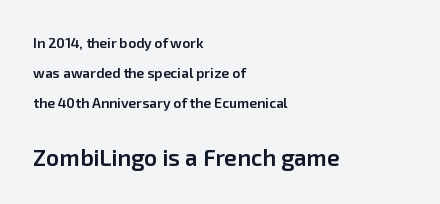
The image shows 23 px text type, upright; set left-aligned, loose line spacing (2.15x), normal letter spacing, not underlined; the second (bottom) block is 1.64x larger.
